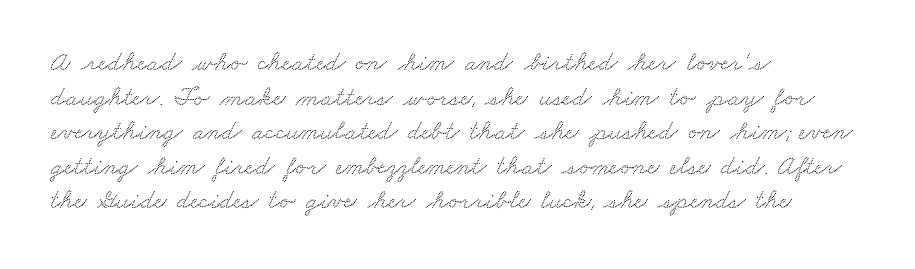
{"underline": "no", "align": "left", "line_spacing": "normal", "line_spacing_ratio": 1.28, "letter_spacing": "normal", "letter_spacing_em": 0.0, "glyph_px": 27}
